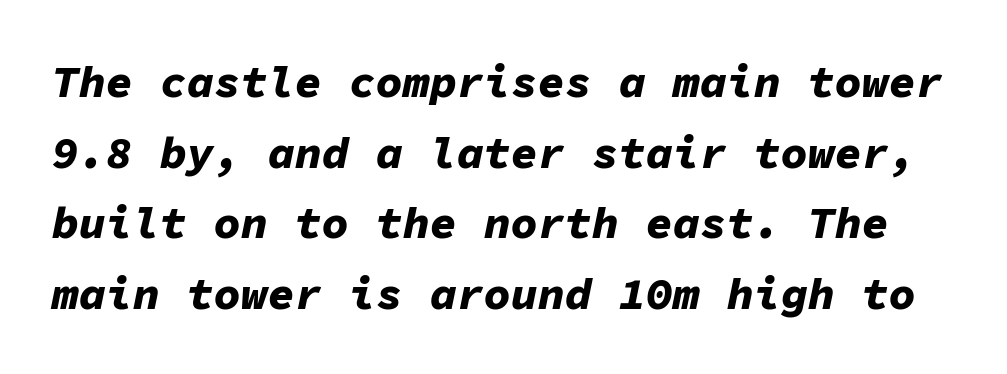
The image shows 45 px bold type, italic (leaning right), monospaced; set normal line spacing (1.57x), normal letter spacing, not underlined; low stroke contrast and a medium x-height.
